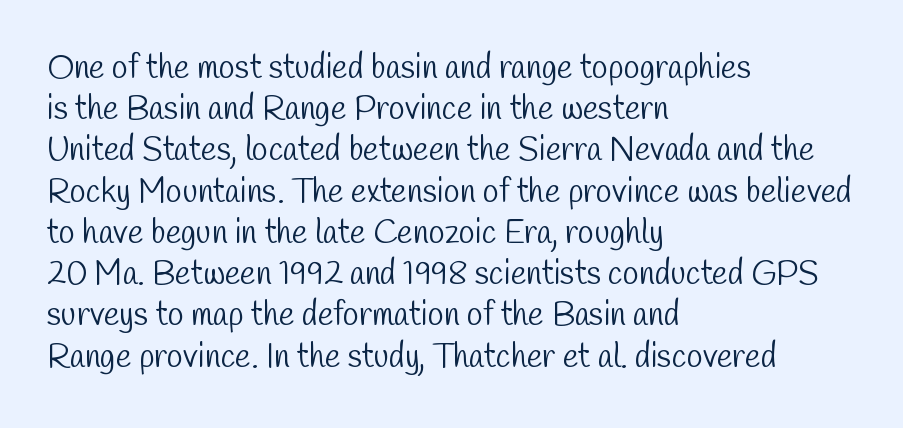
{"serif": "no", "bold": "no", "weight": "light", "width": "condensed", "stroke_contrast": "low", "x_height": "medium", "monospaced": "no", "underline": "no", "align": "left", "line_spacing": "normal", "line_spacing_ratio": 1.25, "letter_spacing": "normal", "letter_spacing_em": 0.0, "glyph_px": 33}
